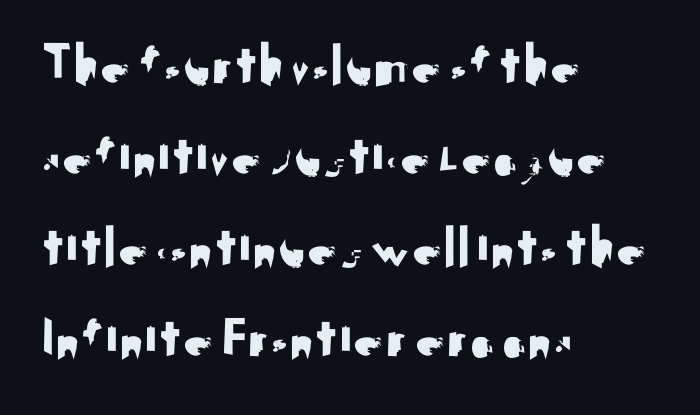
Q: Is the text italic (slanted)? A: No, it is upright.
Q: Is the typeface a serif or a sans-serif typeface? A: Sans-serif.
Q: Is the text underlined? A: No.
Q: How is the paragraph aligned? A: Left-aligned.
Q: Is the spacing between letters normal or unusually wide? A: Normal.
Q: Is the spacing between lines tight, normal or loose? A: Normal.
Q: Width (condensed, normal, or wide)? A: Normal.
Q: Stroke contrast? A: Medium.
Q: x-height? A: Small.
Q: Monospaced? A: No.
